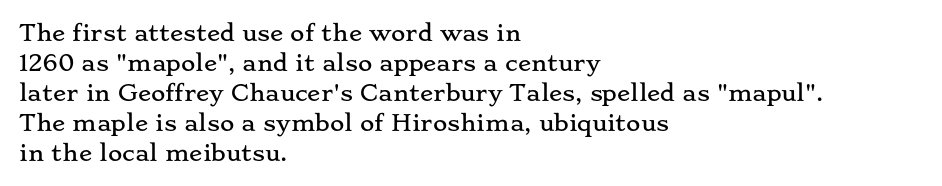
Q: Is the text italic (slanted)? A: No, it is upright.
Q: Is the text underlined? A: No.
Q: How is the paragraph aligned? A: Left-aligned.
Q: Is the spacing between letters normal or unusually wide? A: Normal.
Q: Is the spacing between lines tight, normal or loose? A: Normal.
